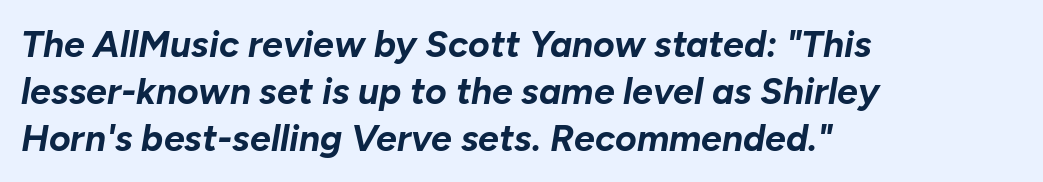
The image shows 37 px bold type, italic (leaning right); set left-aligned, normal line spacing (1.27x), normal letter spacing, not underlined; low stroke contrast and a medium x-height.
